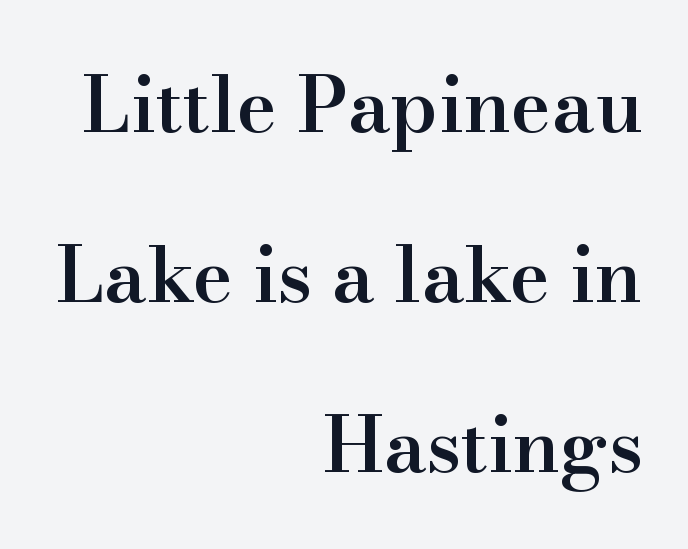
{"serif": "yes", "italic": "no", "bold": "semi", "weight": "semibold", "width": "normal", "stroke_contrast": "high", "x_height": "small", "monospaced": "no", "underline": "no", "align": "right", "line_spacing": "loose", "line_spacing_ratio": 2.21, "letter_spacing": "normal", "letter_spacing_em": 0.0, "glyph_px": 77}
